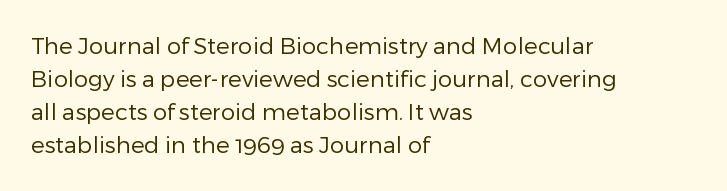
The image shows 23 px text type, upright; set left-aligned, normal line spacing (1.44x), normal letter spacing, not underlined.
